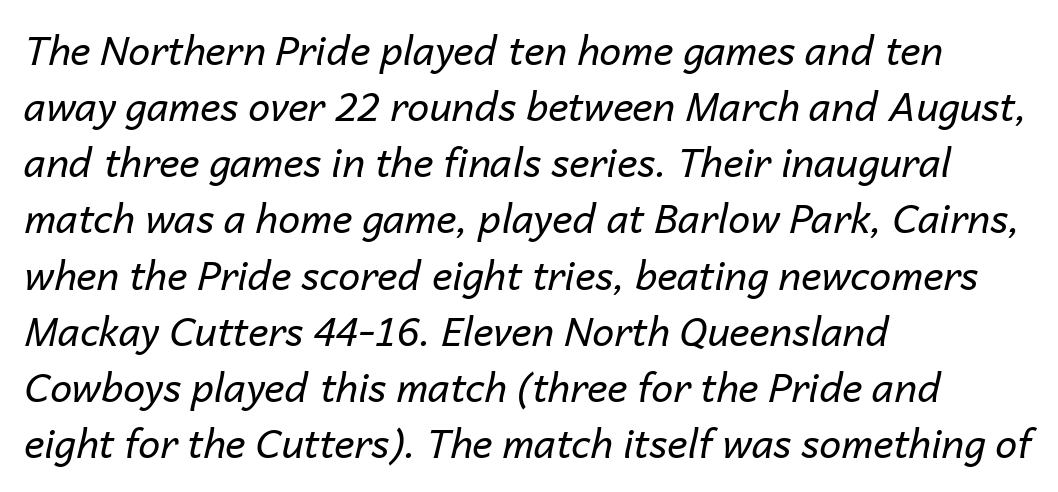
{"italic": "yes", "lean": "right", "slant_degrees": 14, "bold": "no", "weight": "regular", "width": "normal", "stroke_contrast": "low", "x_height": "medium", "monospaced": "no", "underline": "no", "align": "left", "line_spacing": "normal", "line_spacing_ratio": 1.44, "letter_spacing": "normal", "letter_spacing_em": 0.0, "glyph_px": 39}
